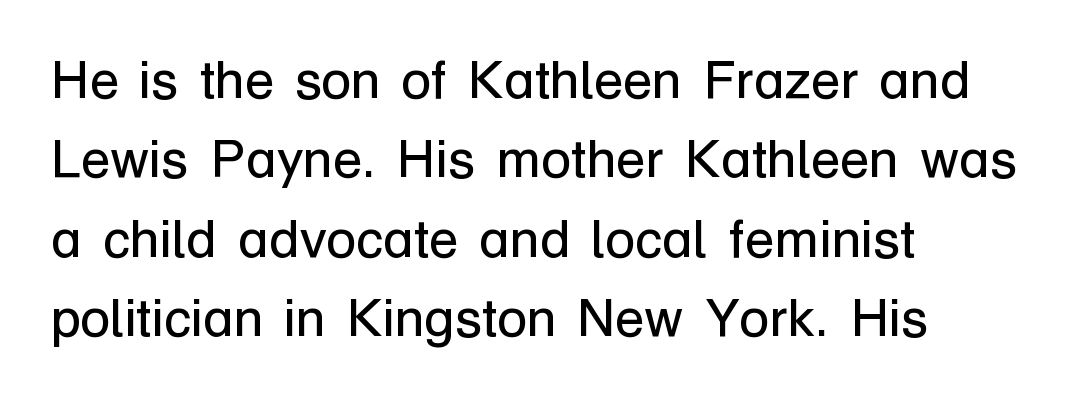
Q: Is the text bold? A: No.
Q: Is the text italic (slanted)? A: No, it is upright.
Q: Is the typeface a serif or a sans-serif typeface? A: Sans-serif.
Q: Is the text underlined? A: No.
Q: How is the paragraph aligned? A: Left-aligned.
Q: Is the spacing between letters normal or unusually wide? A: Normal.
Q: Is the spacing between lines tight, normal or loose? A: Normal.
Q: Width (condensed, normal, or wide)? A: Normal.
Q: Stroke contrast? A: Low.
Q: x-height? A: Medium.
Q: Monospaced? A: No.
